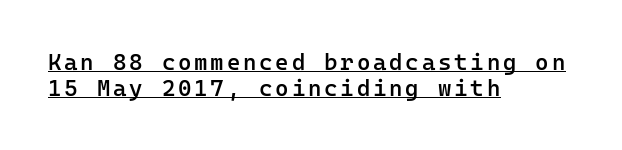
{"italic": "no", "bold": "semi", "underline": "yes", "align": "left", "line_spacing": "tight", "line_spacing_ratio": 1.13, "glyph_px": 23}
